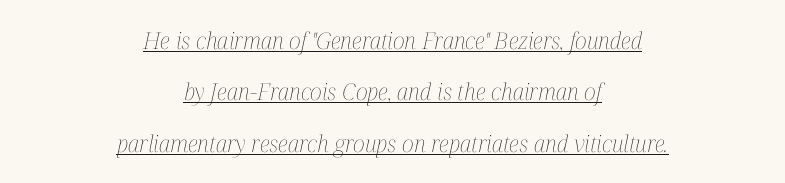
{"italic": "yes", "lean": "right", "slant_degrees": 12, "bold": "no", "underline": "yes", "align": "center", "line_spacing": "loose", "line_spacing_ratio": 2.23, "letter_spacing": "normal", "letter_spacing_em": 0.0, "glyph_px": 23}
